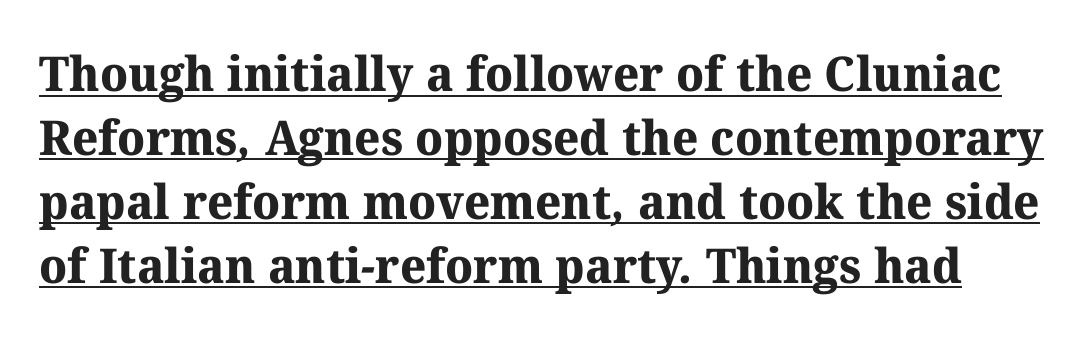
The image shows 48 px bold serif type; set normal line spacing (1.33x), normal letter spacing, underlined; medium stroke contrast and a medium x-height.
